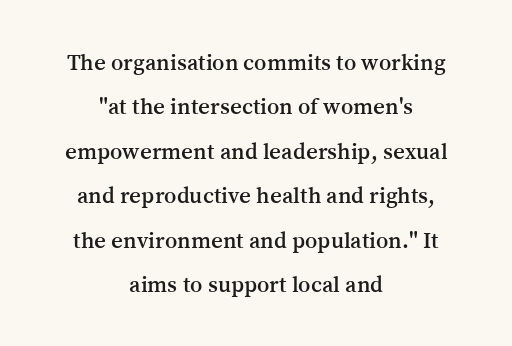
Is there much room between lines? Yes — plenty of vertical air separates them. Do the letters lean? They stand straight. Honestly, the letter spacing is just normal — you wouldn't notice it. Lines of text with bare space underneath. Horizontally, the lines are justified to the midpoint only.
